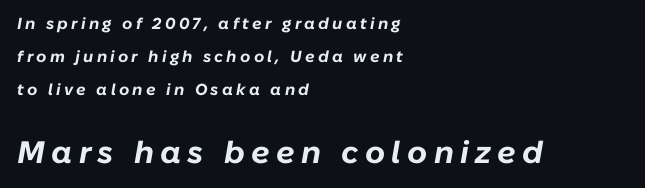
{"italic": "yes", "lean": "right", "slant_degrees": 10, "bold": "yes", "weight": "bold", "width": "normal", "stroke_contrast": "low", "x_height": "medium", "monospaced": "no", "underline": "no", "align": "left", "line_spacing": "loose", "line_spacing_ratio": 2.05, "letter_spacing": "wide", "letter_spacing_em": 0.2, "larger_block": "second", "size_ratio": 1.94, "glyph_px": 31}
